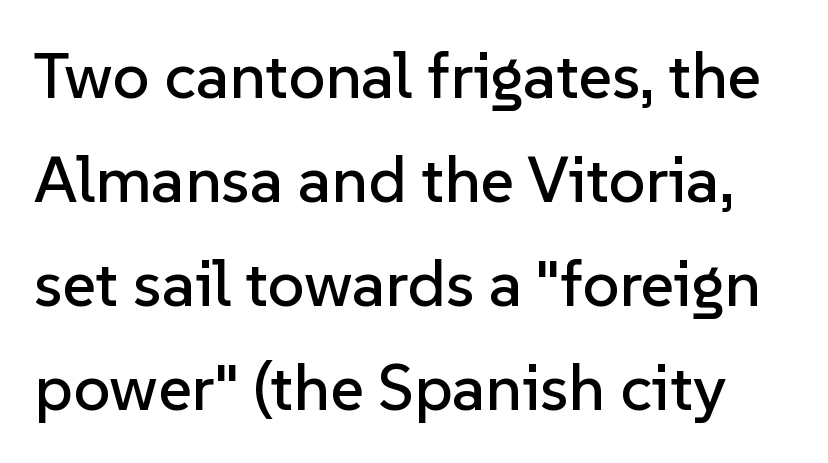
{"serif": "no", "italic": "no", "width": "normal", "stroke_contrast": "low", "x_height": "medium", "monospaced": "no", "underline": "no", "line_spacing": "normal", "line_spacing_ratio": 1.6, "letter_spacing": "normal", "letter_spacing_em": 0.0, "glyph_px": 65}
